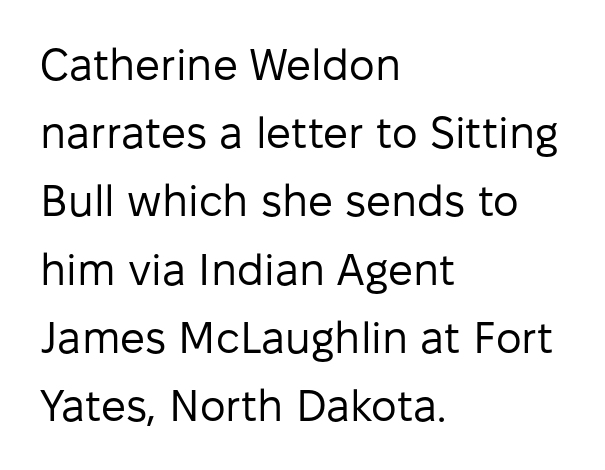
The type family on display is of the sans-serif kind. Honestly, there is no underline to notice here at all. Looks like regular typesetting: each glyph gets only the width it needs. The lettering stays uniformly vertical, giving the passage a roman look. What's the leading like? Ordinary, nothing unusual.
